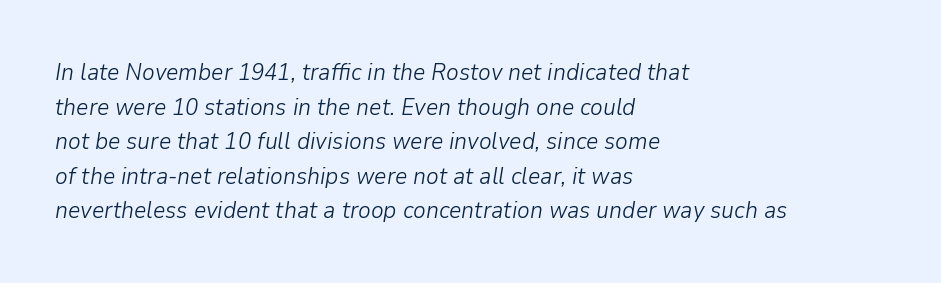
Weight: in the light-to-regular range. Here the glyphs are tracked normally, forming tight word shapes. Does the leading feel generous? No, just average. The glyphs are unaccompanied by any horizontal stroke below them. You can tell it's italic because the verticals aren't actually vertical. Caption: multi-line text, flush left, ragged right.
